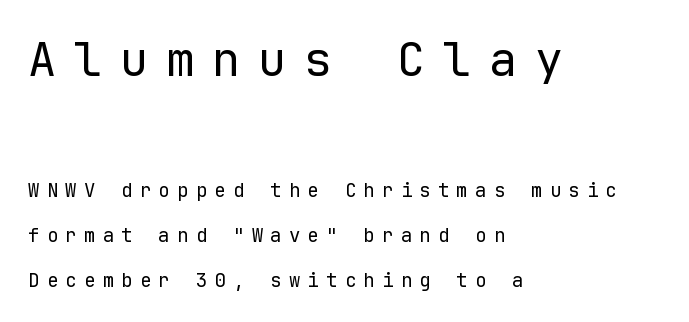
Just letters on the line, the space beneath them empty. Is the lower block the larger one? No — the upper block carries the bigger type. No feet cap the strokes, marking this as sans-serif type. Short note: letters widely spaced. The characters are drawn with everyday or finer stroke widths.
